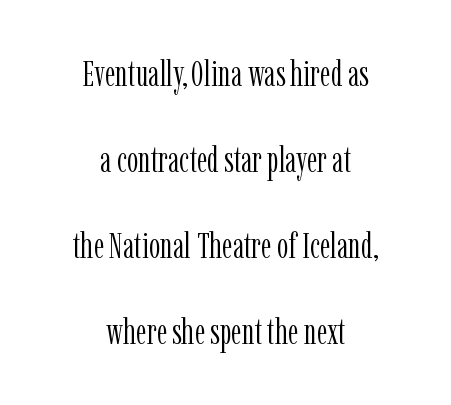
Q: Is the text bold? A: No.
Q: Is the text italic (slanted)? A: No, it is upright.
Q: Is the typeface a serif or a sans-serif typeface? A: Serif.
Q: Is the text underlined? A: No.
Q: How is the paragraph aligned? A: Centered.
Q: Is the spacing between letters normal or unusually wide? A: Normal.
Q: Is the spacing between lines tight, normal or loose? A: Loose.
Q: Width (condensed, normal, or wide)? A: Condensed.
Q: Stroke contrast? A: Low.
Q: x-height? A: Medium.
Q: Monospaced? A: No.
